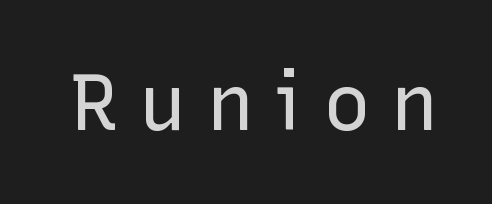
These glyphs show unthickened strokes, regular width or finer. It's the straight-up-and-down kind of type. The letters advance in unequal steps, a hallmark of proportional type. The tracking reads as deliberately expanded to a designer's eye.
